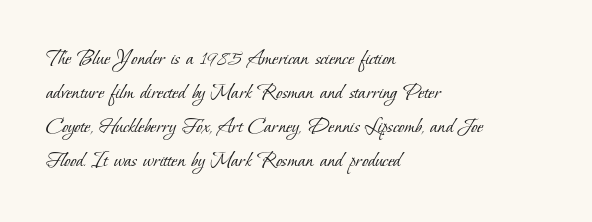
Short note: letters normally spaced. The glyphs are unaccompanied by any horizontal stroke below them. Horizontal bands of white between lines are of average thickness. Where is the straight margin? On the left.
